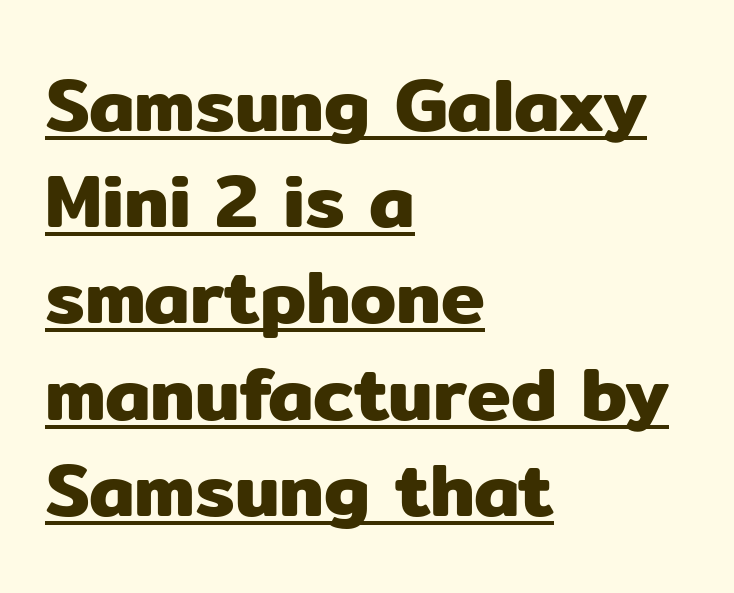
{"serif": "no", "italic": "no", "width": "normal", "stroke_contrast": "low", "x_height": "medium", "monospaced": "no", "underline": "yes", "align": "left", "line_spacing": "normal", "line_spacing_ratio": 1.3, "letter_spacing": "normal", "letter_spacing_em": 0.0, "glyph_px": 74}
